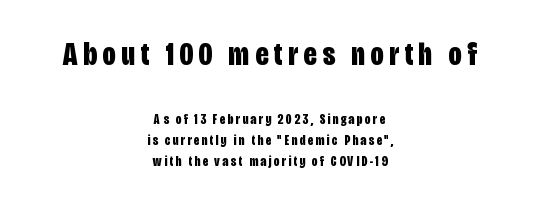
Each new line begins a customary step beneath the previous one. Any mark beneath the type? The region is blank. Classification — sans serif. The initial chunk of copy outweighs the following chunk in type size. The rag falls on both sides of this text block equally. The type sits square on the baseline with zero lean.
